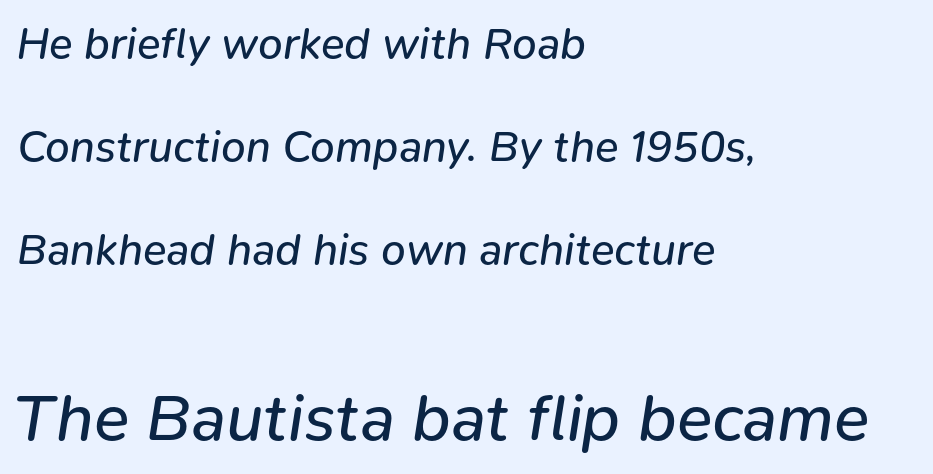
The image shows 66 px regular-weight type, italic (leaning right); set left-aligned, loose line spacing (2.34x), normal letter spacing, not underlined; the second (bottom) block is 1.5x larger; low stroke contrast and a medium x-height.
